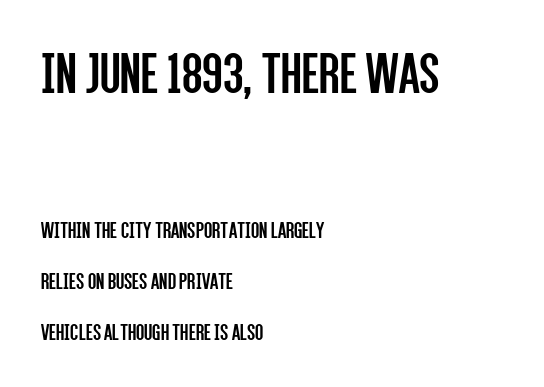
Q: Is the text bold? A: No.
Q: Is the text italic (slanted)? A: No, it is upright.
Q: Is the typeface a serif or a sans-serif typeface? A: Sans-serif.
Q: Is the text underlined? A: No.
Q: How is the paragraph aligned? A: Left-aligned.
Q: Is the spacing between letters normal or unusually wide? A: Normal.
Q: Is the spacing between lines tight, normal or loose? A: Loose.
Q: Which block of text is set in a larger size, the first (top) or the second (bottom)? A: The first (top) one.
Q: Width (condensed, normal, or wide)? A: Condensed.
Q: Stroke contrast? A: Low.
Q: x-height? A: Large.
Q: Monospaced? A: No.
